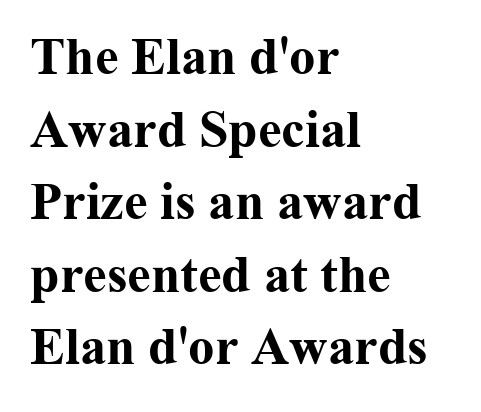
Do the characters align in a grid? No, the font is proportional. Line starts are locked; line ends wander. The font is running at its bold setting. No italicization has been applied; the sample stays upright.
